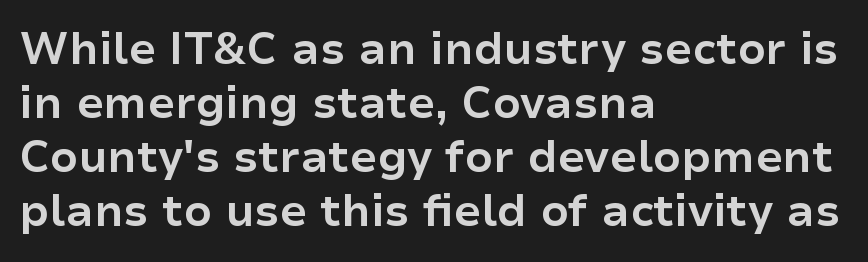
Standard letterfit; no display-style spreading of the glyphs. The typesetter chose a ragged-right arrangement here. Character widths vary here, with narrow letters taking less room than wide ones. Nope, no serifs anywhere on these letters. Strong, thick strokes mark this as bold type.
